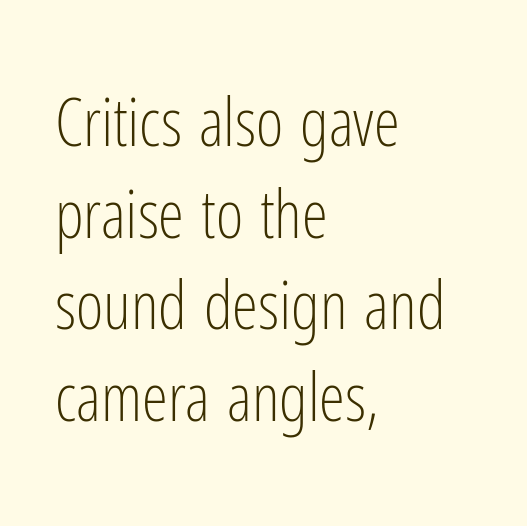
The image shows 66 px light, condensed sans-serif type, upright; set left-aligned, normal line spacing (1.39x), normal letter spacing, not underlined; low stroke contrast and a medium x-height.
